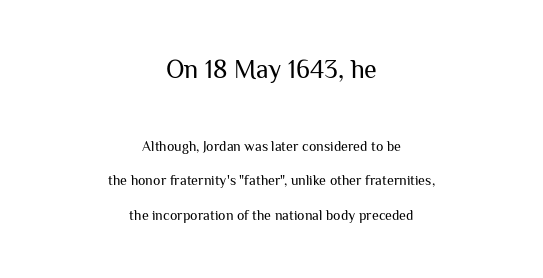
{"italic": "no", "bold": "no", "underline": "no", "align": "center", "line_spacing": "loose", "line_spacing_ratio": 2.44, "letter_spacing": "normal", "letter_spacing_em": 0.0, "larger_block": "first", "size_ratio": 1.86, "glyph_px": 26}
